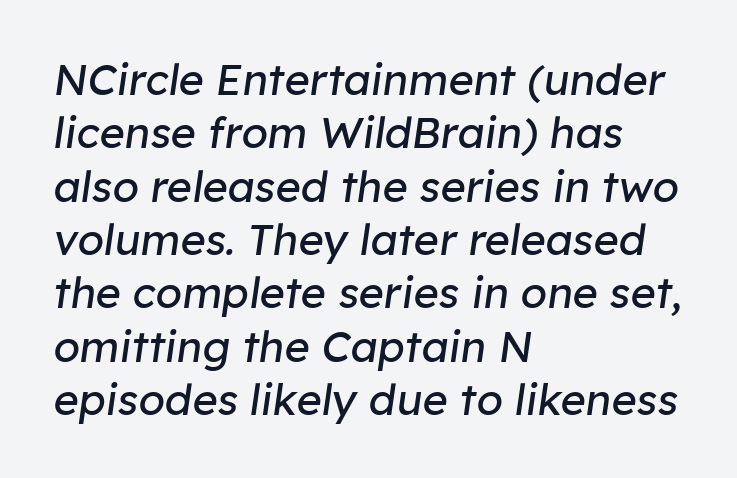
Bold? No — there's no thickening of the strokes. What stands out about the letter spacing? Nothing — it is the standard amount. Posture: slanted. Horizontally, the lines are justified to the leading edge only. Check under the words: just untouched page. The letters advance in unequal steps, a hallmark of proportional type.
